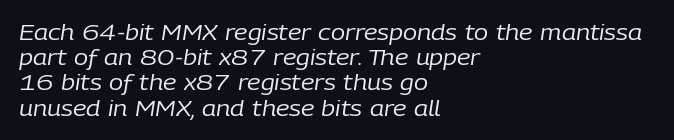
Q: Is the text bold? A: No.
Q: Is the text italic (slanted)? A: Yes, it leans right by about 9 degrees.
Q: Is the text underlined? A: No.
Q: How is the paragraph aligned? A: Left-aligned.
Q: Is the spacing between letters normal or unusually wide? A: Normal.
